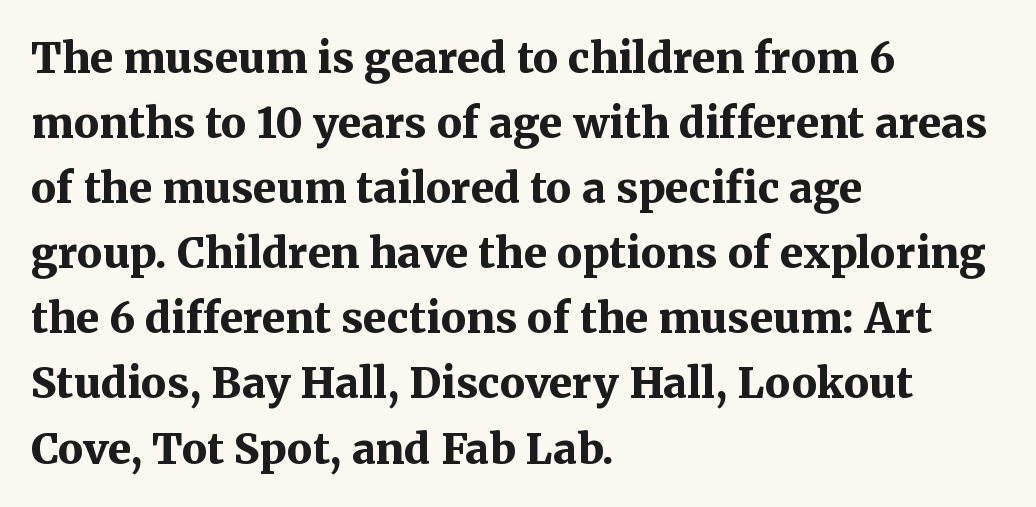
Q: Is the text bold? A: Yes.
Q: Is the text italic (slanted)? A: No, it is upright.
Q: Is the typeface a serif or a sans-serif typeface? A: Serif.
Q: Is the text underlined? A: No.
Q: How is the paragraph aligned? A: Left-aligned.
Q: Is the spacing between letters normal or unusually wide? A: Normal.
Q: Is the spacing between lines tight, normal or loose? A: Normal.
Q: Width (condensed, normal, or wide)? A: Normal.
Q: Stroke contrast? A: Medium.
Q: x-height? A: Medium.
Q: Monospaced? A: No.
